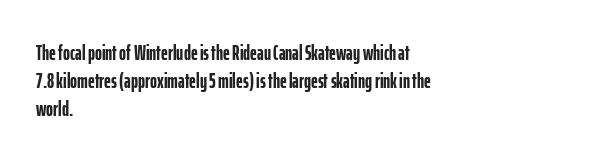
The image shows 21 px bold type, upright; set left-aligned, normal line spacing (1.34x), normal letter spacing, not underlined.
